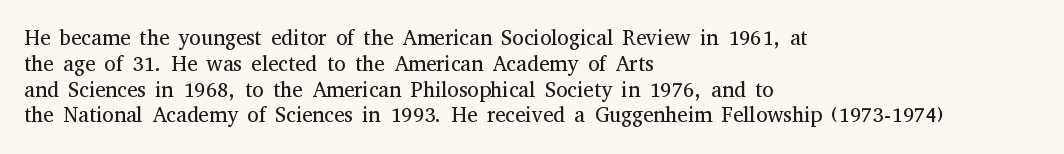
The image shows 21 px text type, upright; set left-aligned, line spacing 1.23x, normal letter spacing, not underlined.
